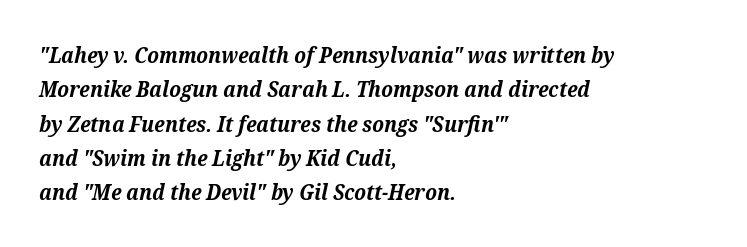
The image shows 22 px bold type, italic (leaning right); set left-aligned, normal line spacing (1.56x), normal letter spacing, not underlined.
